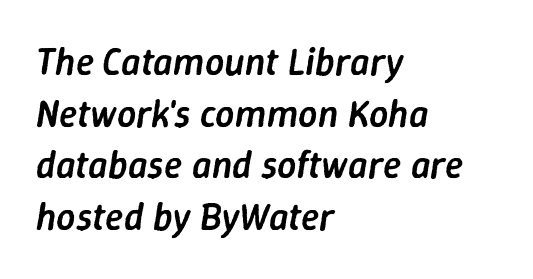
Each row of text sits above clean, open space. Students, this is semibold: more ink than regular, less than bold. This sample keeps an unexceptional amount of space between lines. Proportional: the letters do not fall into vertical columns.
